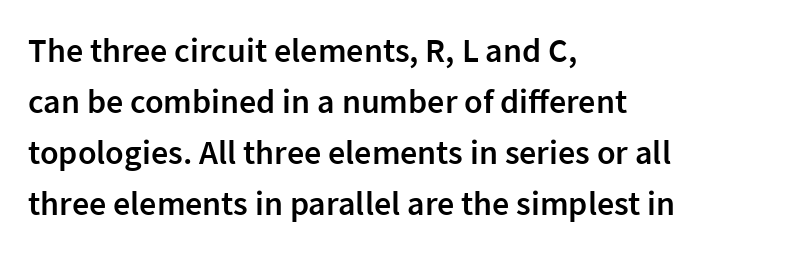
Q: Is the text bold? A: Semi-bold.
Q: Is the text italic (slanted)? A: No, it is upright.
Q: Is the typeface a serif or a sans-serif typeface? A: Sans-serif.
Q: Is the text underlined? A: No.
Q: How is the paragraph aligned? A: Left-aligned.
Q: Is the spacing between letters normal or unusually wide? A: Normal.
Q: Is the spacing between lines tight, normal or loose? A: Normal.
Q: Width (condensed, normal, or wide)? A: Normal.
Q: Stroke contrast? A: Low.
Q: x-height? A: Medium.
Q: Monospaced? A: No.
